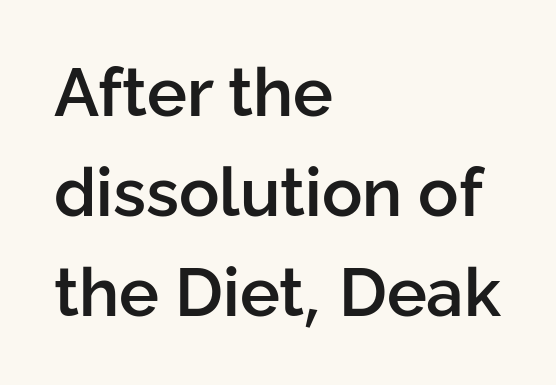
The image shows 67 px semibold sans-serif type, upright; set left-aligned, normal line spacing (1.49x), normal letter spacing, not underlined; low stroke contrast and a medium x-height.
